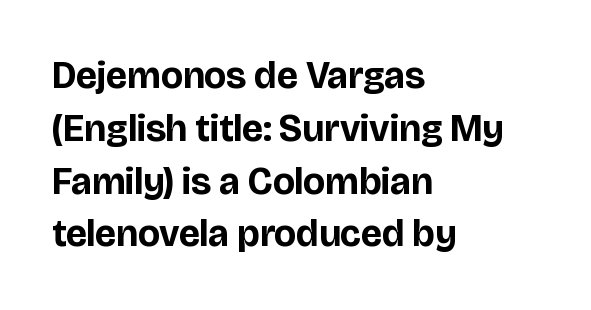
{"serif": "no", "italic": "no", "bold": "yes", "weight": "bold", "width": "normal", "stroke_contrast": "low", "x_height": "large", "monospaced": "no", "underline": "no", "align": "left", "line_spacing": "normal", "line_spacing_ratio": 1.39, "letter_spacing": "normal", "letter_spacing_em": 0.0, "glyph_px": 38}
